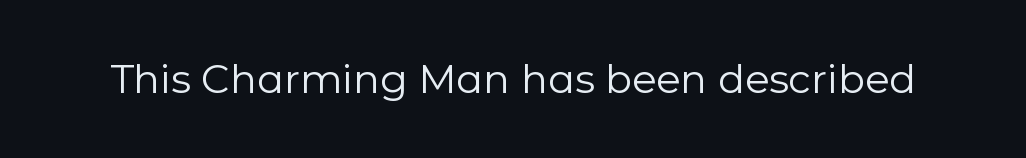
The image shows 40 px regular-weight sans-serif type, upright; set normal letter spacing, not underlined; low stroke contrast and a medium x-height.
